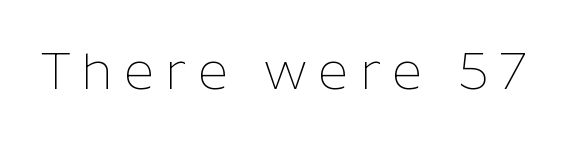
{"serif": "no", "italic": "no", "bold": "no", "weight": "thin", "width": "normal", "stroke_contrast": "low", "x_height": "medium", "monospaced": "no", "underline": "no", "letter_spacing": "wide", "letter_spacing_em": 0.22, "glyph_px": 52}
